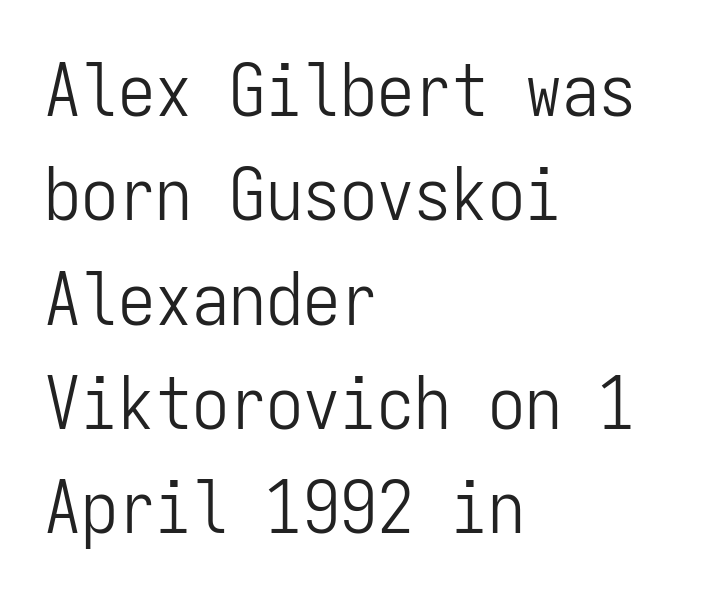
{"serif": "no", "italic": "no", "bold": "no", "weight": "light", "width": "condensed", "stroke_contrast": "low", "x_height": "medium", "monospaced": "yes", "underline": "no", "align": "left", "line_spacing": "normal", "line_spacing_ratio": 1.41, "letter_spacing": "normal", "letter_spacing_em": 0.0, "glyph_px": 74}
